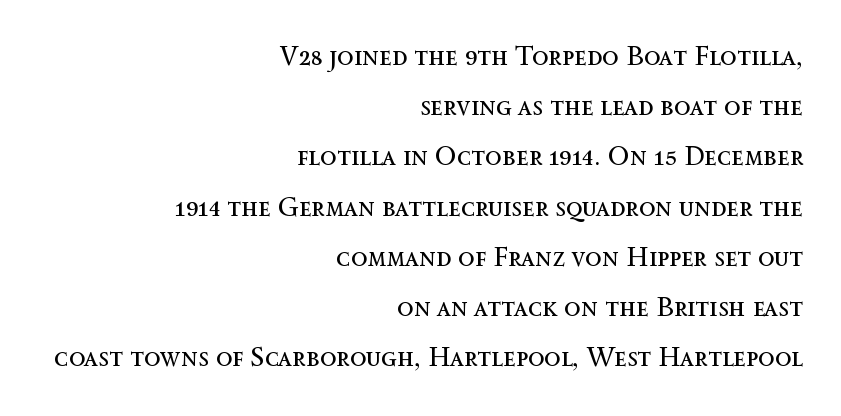
Q: Is the text bold? A: No.
Q: Is the text italic (slanted)? A: No, it is upright.
Q: Is the text underlined? A: No.
Q: How is the paragraph aligned? A: Right-aligned.
Q: Is the spacing between letters normal or unusually wide? A: Normal.
